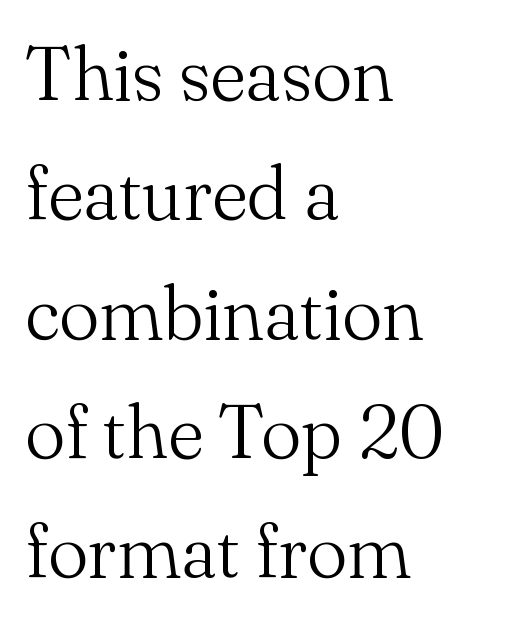
Character widths vary here, with narrow letters taking less room than wide ones. How would I describe the line gaps? Plain and ordinary. The rendering shows small feet on the letterforms — a serif design. This is the regular roman posture of the typeface.
